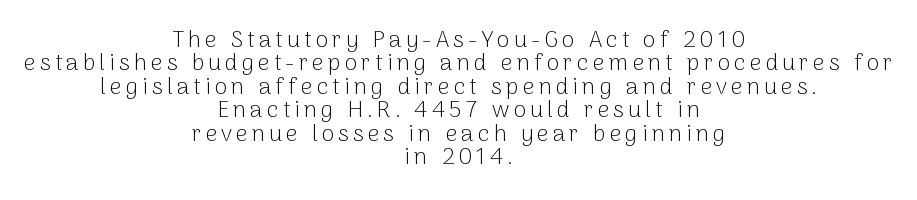
Q: Is the text bold? A: No.
Q: Is the text italic (slanted)? A: No, it is upright.
Q: Is the text underlined? A: No.
Q: How is the paragraph aligned? A: Centered.
Q: Is the spacing between lines tight, normal or loose? A: Tight.
